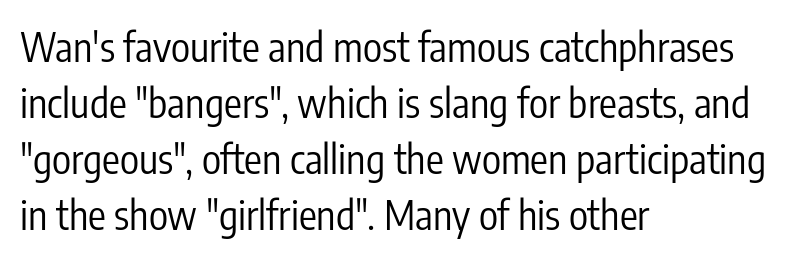
{"serif": "no", "italic": "no", "bold": "no", "weight": "regular", "width": "condensed", "stroke_contrast": "low", "x_height": "medium", "monospaced": "no", "underline": "no", "align": "left", "line_spacing": "normal", "line_spacing_ratio": 1.4, "letter_spacing": "normal", "letter_spacing_em": 0.0, "glyph_px": 40}
